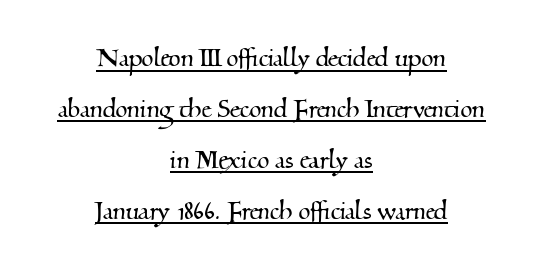
{"serif": "yes", "width": "normal", "stroke_contrast": "medium", "x_height": "small", "monospaced": "no", "underline": "yes", "align": "center", "line_spacing": "normal", "line_spacing_ratio": 1.64, "letter_spacing": "normal", "letter_spacing_em": 0.0, "glyph_px": 31}
